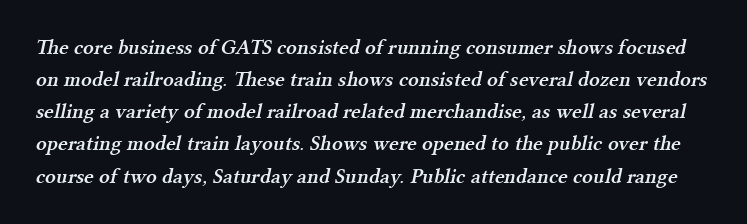
{"bold": "semi", "underline": "no", "line_spacing": "normal", "line_spacing_ratio": 1.53, "letter_spacing": "normal", "letter_spacing_em": 0.0, "glyph_px": 21}
